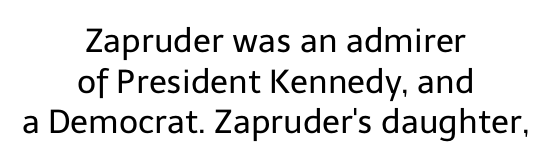
{"serif": "no", "italic": "no", "bold": "no", "weight": "regular", "width": "normal", "stroke_contrast": "low", "x_height": "medium", "monospaced": "no", "underline": "no", "align": "center", "line_spacing_ratio": 1.23, "letter_spacing": "normal", "letter_spacing_em": 0.0, "glyph_px": 33}
